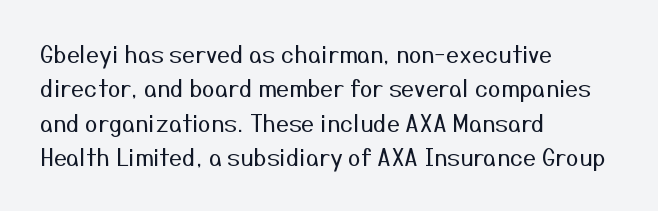
{"italic": "no", "bold": "no", "underline": "no", "align": "left", "line_spacing": "normal", "line_spacing_ratio": 1.49, "letter_spacing": "normal", "letter_spacing_em": 0.0, "glyph_px": 23}
